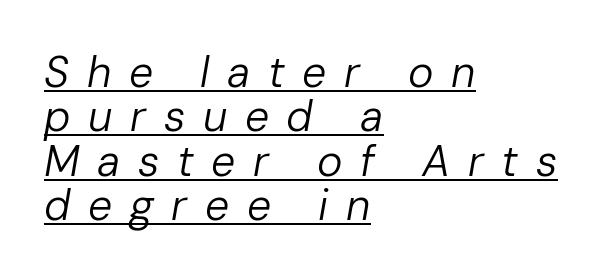
Very little white space separates one row of letters from the next. Where is the straight margin? On the left. Character widths vary here, with narrow letters taking less room than wide ones. Has an underline been added? It has. This sample uses an oblique cut, with every glyph tilted off the vertical. Think standard paragraph weight, or any step lighter than that.
